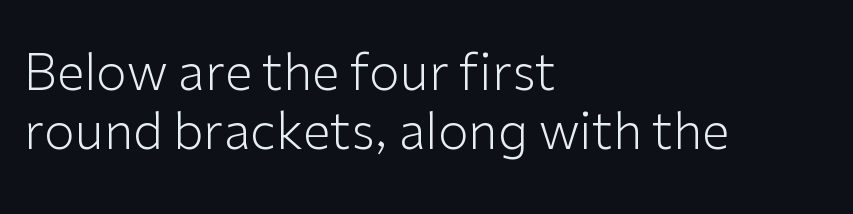
Q: Is the text bold? A: No.
Q: Is the text italic (slanted)? A: No, it is upright.
Q: Is the typeface a serif or a sans-serif typeface? A: Sans-serif.
Q: Is the text underlined? A: No.
Q: How is the paragraph aligned? A: Left-aligned.
Q: Is the spacing between letters normal or unusually wide? A: Normal.
Q: Width (condensed, normal, or wide)? A: Normal.
Q: Stroke contrast? A: Low.
Q: x-height? A: Medium.
Q: Monospaced? A: No.
